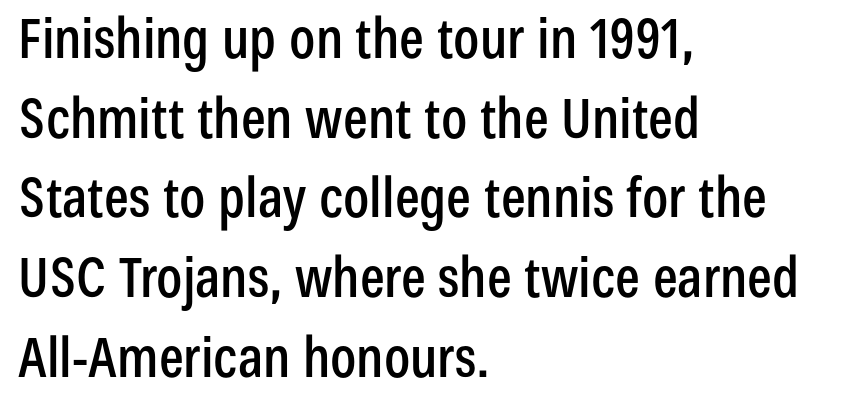
Q: Is the text italic (slanted)? A: No, it is upright.
Q: Is the typeface a serif or a sans-serif typeface? A: Sans-serif.
Q: Is the text underlined? A: No.
Q: How is the paragraph aligned? A: Left-aligned.
Q: Is the spacing between letters normal or unusually wide? A: Normal.
Q: Is the spacing between lines tight, normal or loose? A: Normal.
Q: Width (condensed, normal, or wide)? A: Condensed.
Q: Stroke contrast? A: Low.
Q: x-height? A: Medium.
Q: Monospaced? A: No.
